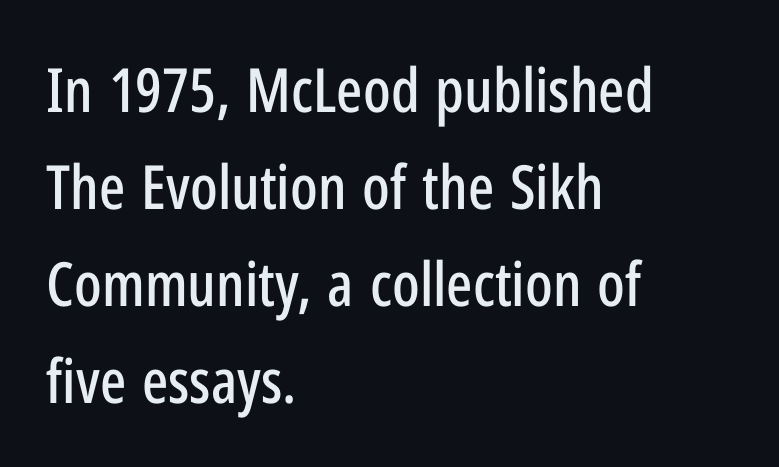
Tall strokes in this sample are plumb rather than angled. Compared with typical body copy, the letter spacing here is the same. Font category for this specimen: sans-serif. Spacing verdict: proportional, widths tailored to each character. These lines stack with their left ends in a neat column. How would I describe the line gaps? Plain and ordinary.
